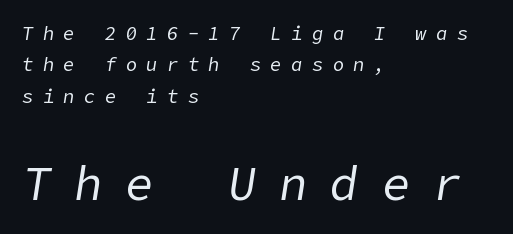
Of the two passages, the one underneath uses the larger point size. The lettering tilts uniformly, giving the passage an italic look. Words appear elongated and porous because spacing is wide. The rendering anchors every line to the left-hand side.
